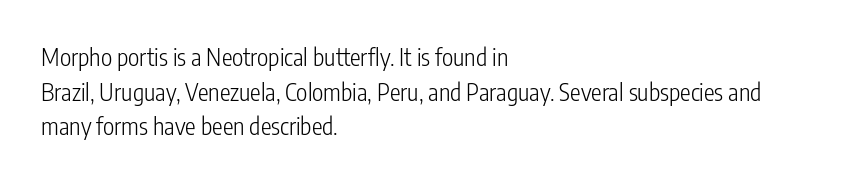
Q: Is the text bold? A: No.
Q: Is the text italic (slanted)? A: No, it is upright.
Q: Is the text underlined? A: No.
Q: How is the paragraph aligned? A: Left-aligned.
Q: Is the spacing between letters normal or unusually wide? A: Normal.
Q: Is the spacing between lines tight, normal or loose? A: Normal.
